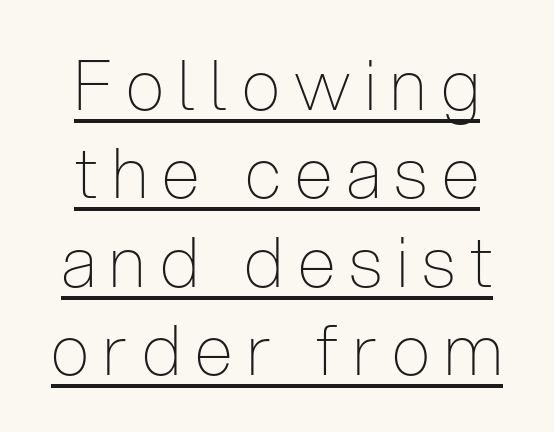
Q: Is the text bold? A: No.
Q: Is the text italic (slanted)? A: No, it is upright.
Q: Is the typeface a serif or a sans-serif typeface? A: Sans-serif.
Q: Is the text underlined? A: Yes.
Q: How is the paragraph aligned? A: Centered.
Q: Is the spacing between letters normal or unusually wide? A: Unusually wide.
Q: Is the spacing between lines tight, normal or loose? A: Normal.
Q: Width (condensed, normal, or wide)? A: Condensed.
Q: Stroke contrast? A: Low.
Q: x-height? A: Medium.
Q: Monospaced? A: No.
